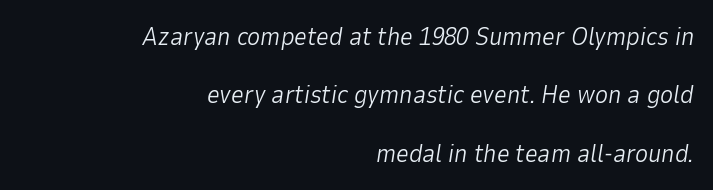
Q: Is the text bold? A: No.
Q: Is the text italic (slanted)? A: Yes, it leans right by about 9 degrees.
Q: Is the text underlined? A: No.
Q: How is the paragraph aligned? A: Right-aligned.
Q: Is the spacing between letters normal or unusually wide? A: Normal.
Q: Is the spacing between lines tight, normal or loose? A: Loose.
